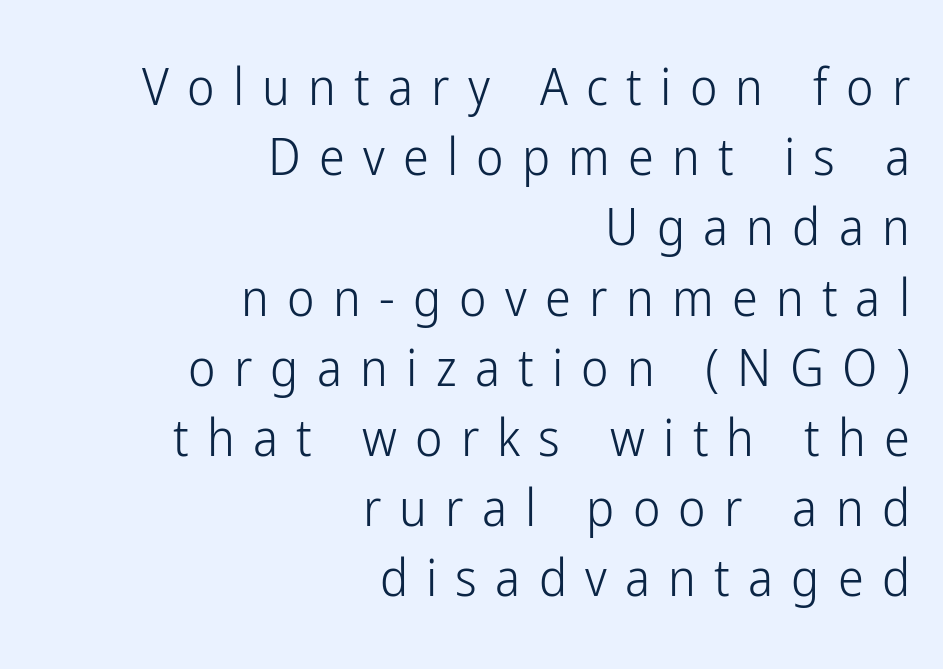
Q: Is the text bold? A: No.
Q: Is the text italic (slanted)? A: No, it is upright.
Q: Is the typeface a serif or a sans-serif typeface? A: Sans-serif.
Q: Is the text underlined? A: No.
Q: How is the paragraph aligned? A: Right-aligned.
Q: Is the spacing between letters normal or unusually wide? A: Unusually wide.
Q: Is the spacing between lines tight, normal or loose? A: Normal.
Q: Width (condensed, normal, or wide)? A: Condensed.
Q: Stroke contrast? A: Low.
Q: x-height? A: Medium.
Q: Monospaced? A: No.
